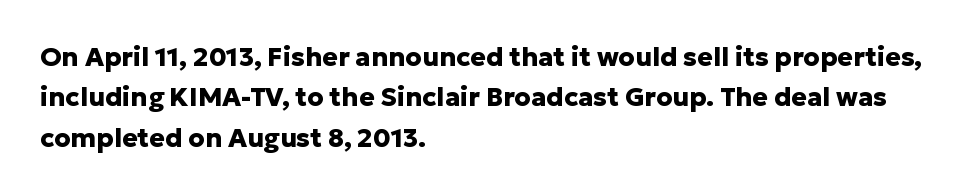
A classic flush-left, rag-right setting is used for this passage. Rows of type keep a routine distance in the vertical direction. Descenders are the only things crossing below the line. The strokes are fattened all the way to bold. Tracking value appears to be zero — textbook default spacing.
